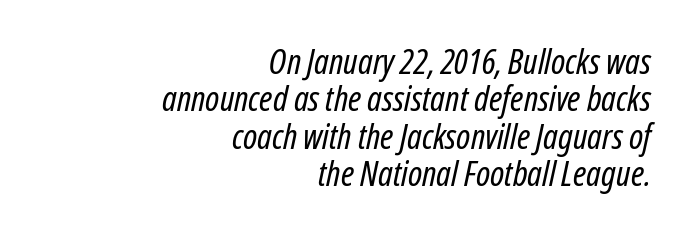
Cramped leading. The face used here is rendered with its standard letterfit. The font sits on the lighter half of the weight spectrum, regular included. The strip under each line holds only bare page.
